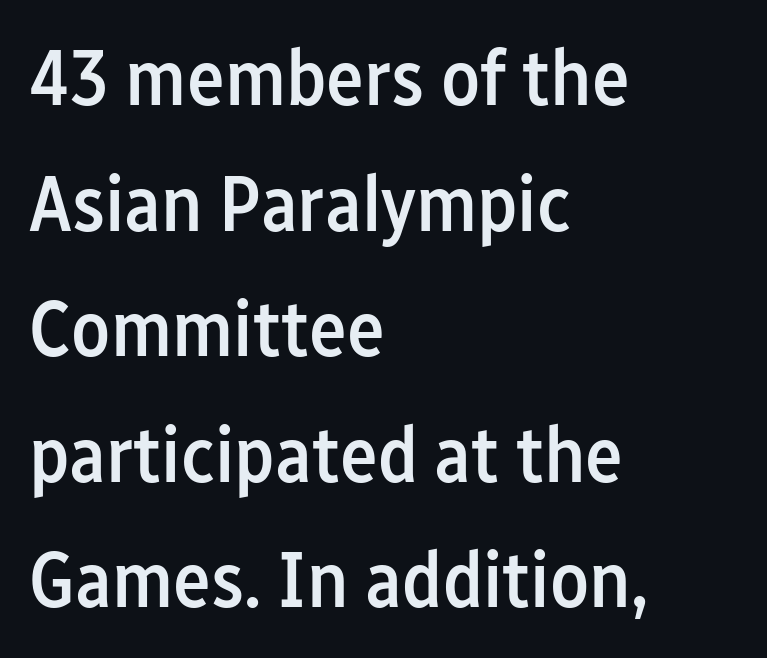
The image shows 80 px semibold, condensed sans-serif type, upright; set left-aligned, normal line spacing (1.57x), normal letter spacing, not underlined; low stroke contrast and a medium x-height.
